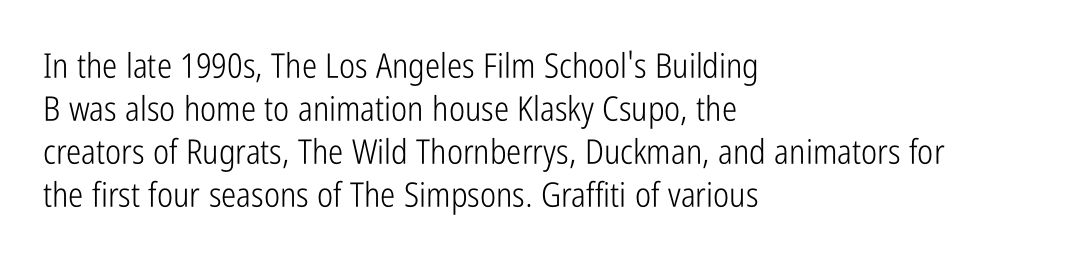
{"serif": "no", "italic": "no", "bold": "no", "weight": "light", "width": "condensed", "stroke_contrast": "low", "x_height": "medium", "monospaced": "no", "underline": "no", "align": "left", "line_spacing": "normal", "line_spacing_ratio": 1.26, "letter_spacing": "normal", "letter_spacing_em": 0.0, "glyph_px": 34}
